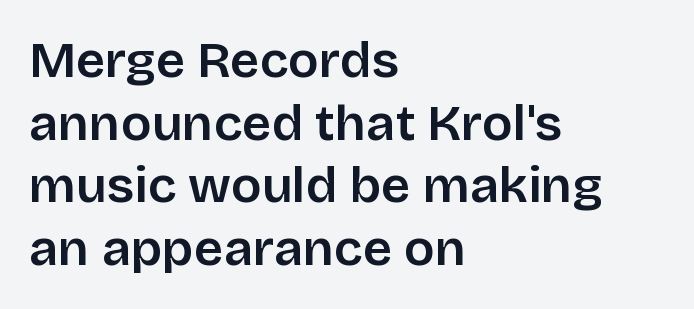
{"serif": "no", "italic": "no", "width": "normal", "stroke_contrast": "low", "x_height": "large", "monospaced": "no", "underline": "no", "align": "left", "line_spacing_ratio": 1.23, "letter_spacing": "normal", "letter_spacing_em": 0.0, "glyph_px": 51}
